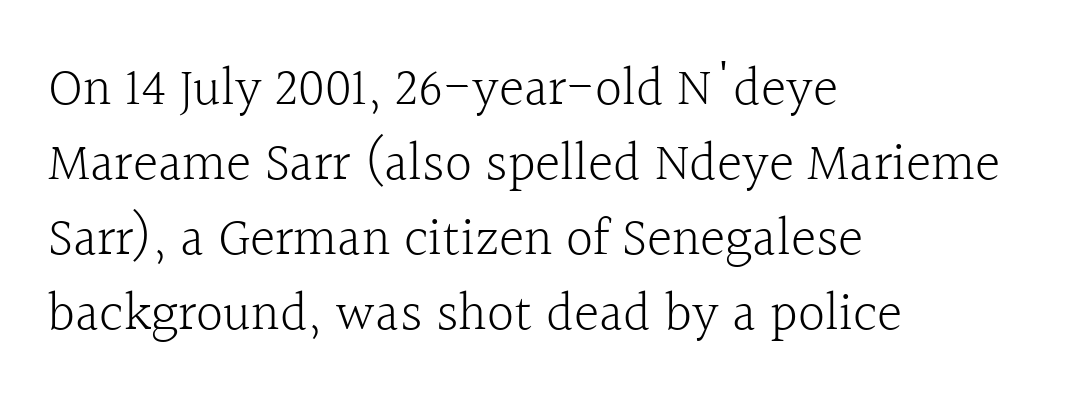
The image shows 54 px light serif type, upright; set left-aligned, normal line spacing (1.39x), normal letter spacing, not underlined; a medium x-height.
